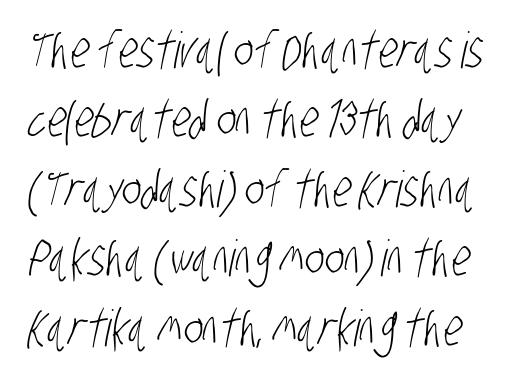
{"serif": "no", "bold": "no", "weight": "light", "width": "condensed", "stroke_contrast": "low", "x_height": "large", "monospaced": "no", "underline": "no", "line_spacing": "normal", "line_spacing_ratio": 1.39, "letter_spacing": "normal", "letter_spacing_em": 0.0, "glyph_px": 50}
